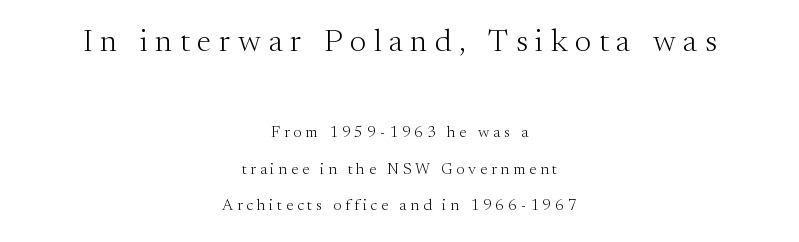
The image shows 32 px light serif type, upright; set centered, loose line spacing (2.27x), unusually wide letter spacing (+0.24 em), not underlined; the first (top) block is 2.0x larger; medium stroke contrast and a small x-height.
